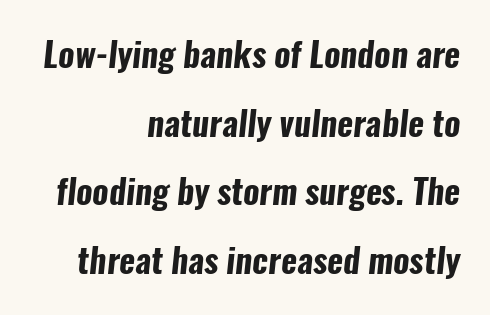
A typesetter would call this leading open, well beyond the default. Compared with an ordinary text face, these strokes are far heavier — a full bold. The typeface chosen for these lines omits serifs. Looks like regular typesetting: each glyph gets only the width it needs. What stands out about the letter spacing? Nothing — it is the standard amount.
